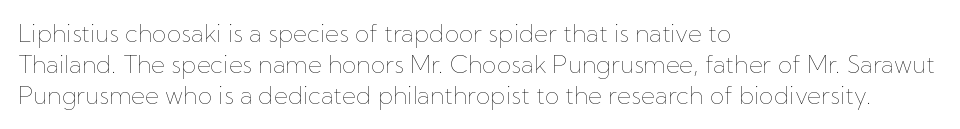
The image shows 24 px text type, upright; set left-aligned, normal line spacing (1.29x), normal letter spacing, not underlined.
